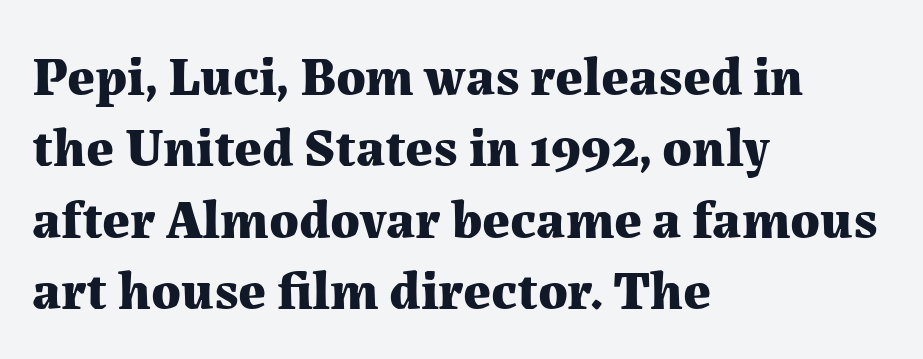
The line-height multiplier appears to be the usual default. Does extra space separate the letters? No, they use regular spacing. Does the weight exceed regular? Yes, all the way to bold. Line starts are locked; line ends wander.
